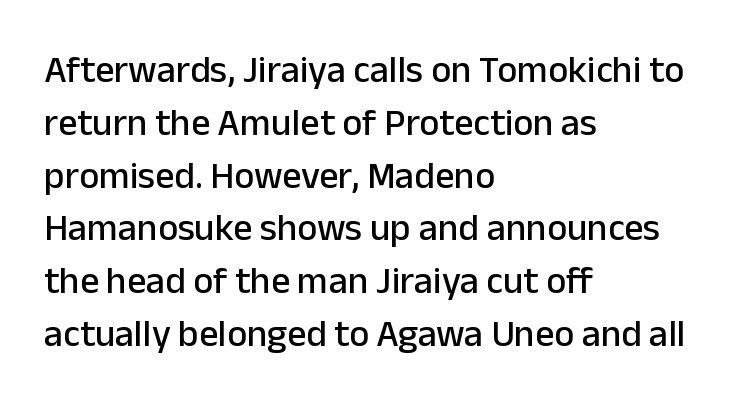
{"serif": "no", "italic": "no", "width": "normal", "stroke_contrast": "low", "x_height": "medium", "monospaced": "no", "underline": "no", "align": "left", "line_spacing": "normal", "line_spacing_ratio": 1.39, "letter_spacing": "normal", "letter_spacing_em": 0.0, "glyph_px": 38}
